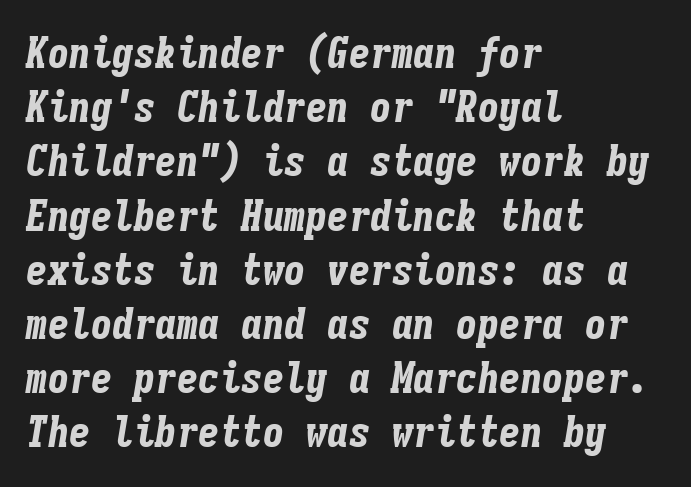
Q: Is the text bold? A: Yes.
Q: Is the text italic (slanted)? A: Yes, it leans right by about 9 degrees.
Q: Is the text underlined? A: No.
Q: How is the paragraph aligned? A: Left-aligned.
Q: Is the spacing between letters normal or unusually wide? A: Normal.
Q: Is the spacing between lines tight, normal or loose? A: Normal.
Q: Width (condensed, normal, or wide)? A: Condensed.
Q: Stroke contrast? A: Low.
Q: x-height? A: Medium.
Q: Monospaced? A: Yes.
